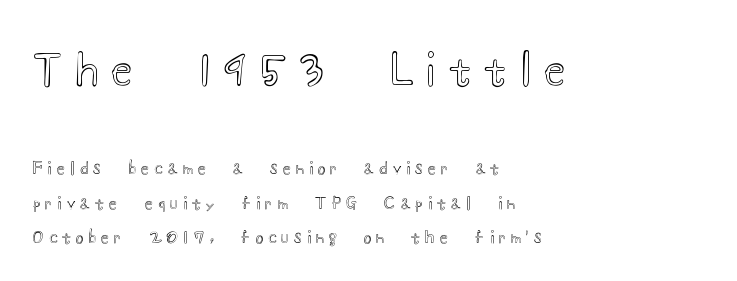
{"italic": "no", "width": "wide", "x_height": "small", "monospaced": "no", "underline": "no", "align": "left", "line_spacing": "loose", "line_spacing_ratio": 2.05, "letter_spacing": "wide", "letter_spacing_em": 0.3, "larger_block": "first", "size_ratio": 2.47, "glyph_px": 42}
